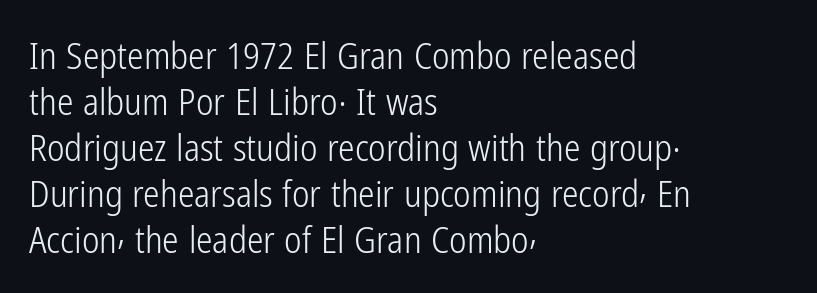
{"serif": "no", "italic": "no", "bold": "no", "weight": "light", "width": "condensed", "stroke_contrast": "low", "x_height": "medium", "monospaced": "no", "underline": "no", "align": "left", "line_spacing_ratio": 1.24, "letter_spacing": "normal", "letter_spacing_em": 0.0, "glyph_px": 37}
